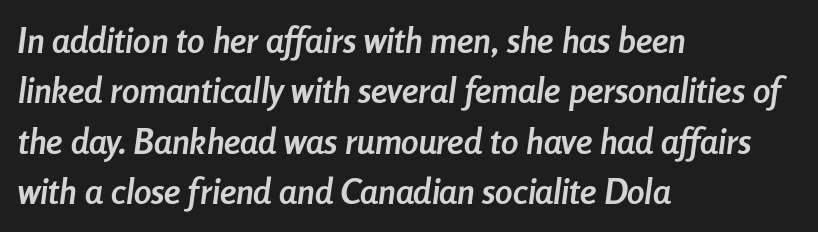
The space directly below the letters is spotless. Emphasis by weight is at full strength: bold. Glyph-to-glyph distance matches everyday printed text. The lines in this sample share a left origin and differ only in where they stop. The face used here has a pronounced slope to its letters. Each letter keeps its own natural width here, so spacing adapts to shape.
